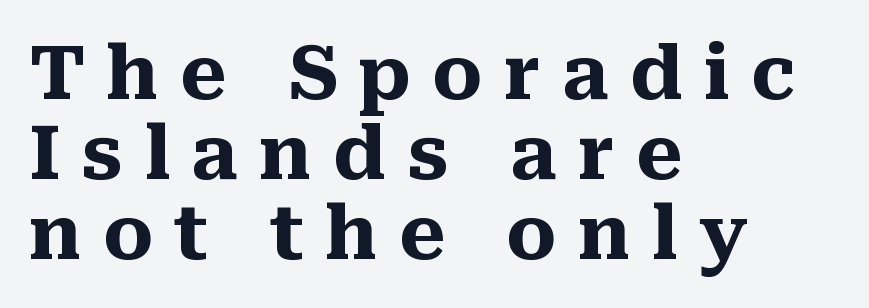
Q: Is the text bold? A: Yes.
Q: Is the text italic (slanted)? A: No, it is upright.
Q: Is the typeface a serif or a sans-serif typeface? A: Serif.
Q: Is the text underlined? A: No.
Q: How is the paragraph aligned? A: Left-aligned.
Q: Is the spacing between letters normal or unusually wide? A: Unusually wide.
Q: Is the spacing between lines tight, normal or loose? A: Tight.
Q: Width (condensed, normal, or wide)? A: Normal.
Q: Stroke contrast? A: Medium.
Q: x-height? A: Medium.
Q: Monospaced? A: No.
